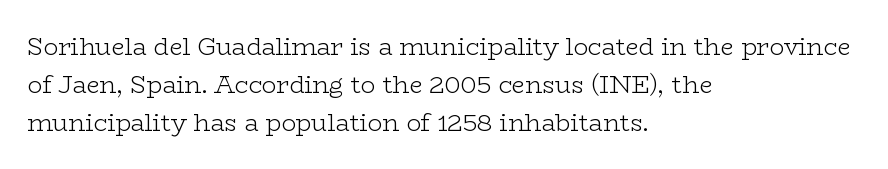
{"italic": "no", "bold": "no", "underline": "no", "align": "left", "line_spacing": "normal", "line_spacing_ratio": 1.58, "letter_spacing": "normal", "letter_spacing_em": 0.0, "glyph_px": 24}
